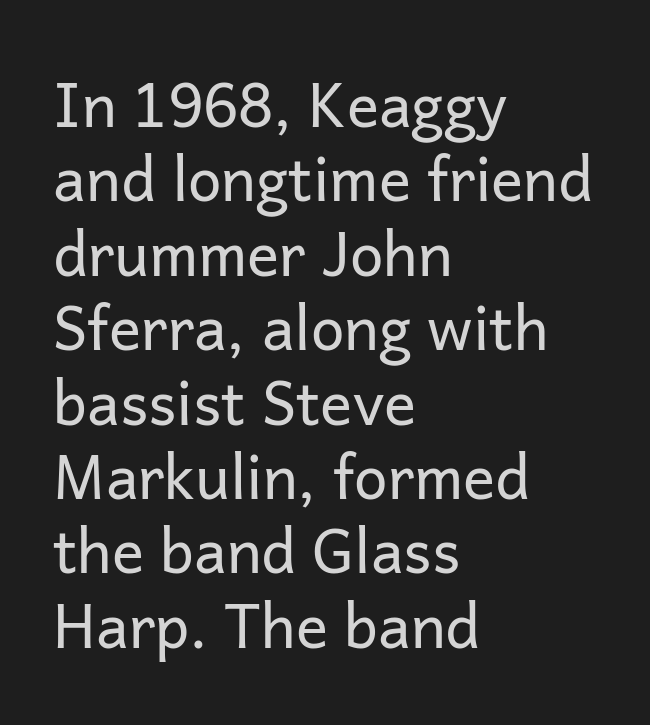
The letters carry no serifs — their stems end cleanly without finishing strokes. Visually the block forms a straight wall on the left and a jagged coastline on the right. Plain, unruled lines of type. Heft: none added — not bold.
